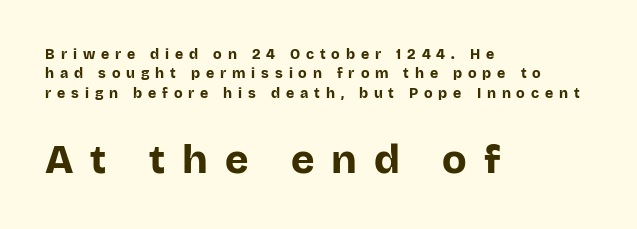
Q: Is the text bold? A: Yes.
Q: Is the text italic (slanted)? A: No, it is upright.
Q: Is the typeface a serif or a sans-serif typeface? A: Sans-serif.
Q: Is the text underlined? A: No.
Q: How is the paragraph aligned? A: Left-aligned.
Q: Is the spacing between letters normal or unusually wide? A: Unusually wide.
Q: Is the spacing between lines tight, normal or loose? A: Normal.
Q: Which block of text is set in a larger size, the first (top) or the second (bottom)? A: The second (bottom) one.
Q: Width (condensed, normal, or wide)? A: Normal.
Q: Stroke contrast? A: Low.
Q: x-height? A: Large.
Q: Monospaced? A: No.
